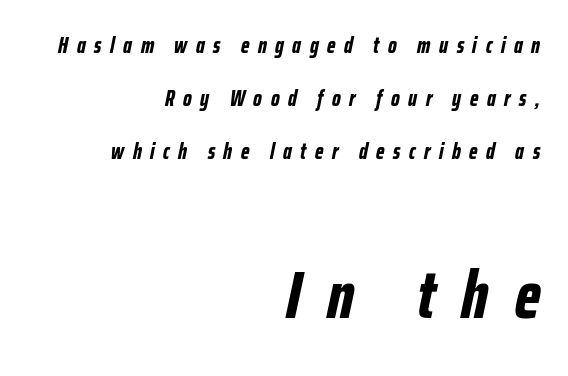
The image shows 67 px bold, condensed type, italic (leaning right); set right-aligned, loose line spacing (2.41x), unusually wide letter spacing (+0.39 em), not underlined; the second (bottom) block is 3.05x larger; low stroke contrast and a medium x-height.
